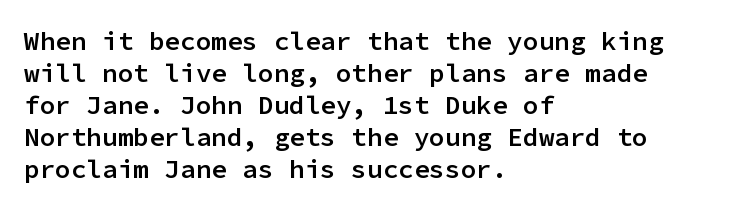
{"italic": "no", "bold": "semi", "underline": "no", "align": "left", "line_spacing_ratio": 1.23, "letter_spacing": "normal", "letter_spacing_em": 0.0, "glyph_px": 26}
